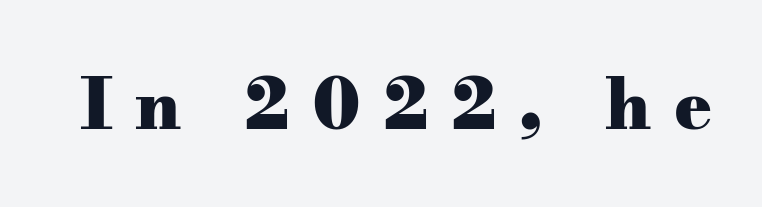
Here the designer chose a conventional face with non-uniform glyph widths. How heavy is the stroke? Heavy — this is a bold. Check under the words: just untouched page. Type style note: has serifs. Tall strokes in this sample are plumb rather than angled.
